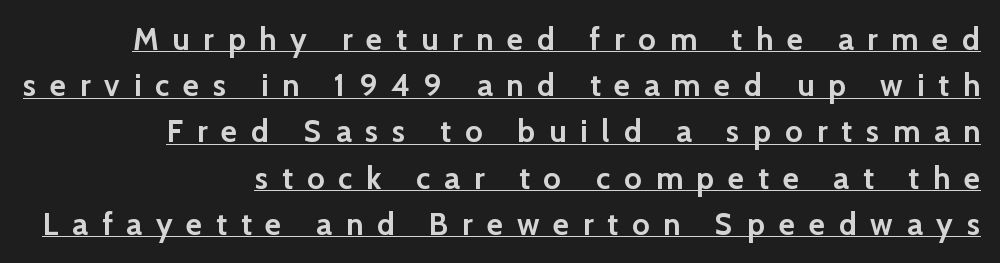
Q: Is the text bold? A: Yes.
Q: Is the text italic (slanted)? A: No, it is upright.
Q: Is the typeface a serif or a sans-serif typeface? A: Sans-serif.
Q: Is the text underlined? A: Yes.
Q: How is the paragraph aligned? A: Right-aligned.
Q: Is the spacing between letters normal or unusually wide? A: Unusually wide.
Q: Is the spacing between lines tight, normal or loose? A: Normal.
Q: Width (condensed, normal, or wide)? A: Normal.
Q: Stroke contrast? A: Low.
Q: x-height? A: Medium.
Q: Monospaced? A: No.
